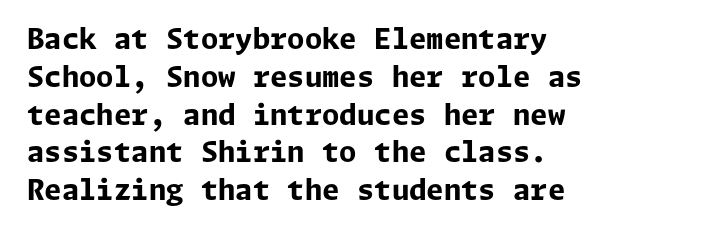
Style check: upright. The space beneath each line is pristine and unruled. Regarding serifs, this sample does without them. Look at the tracking — it's just the regular setting, nothing added.
